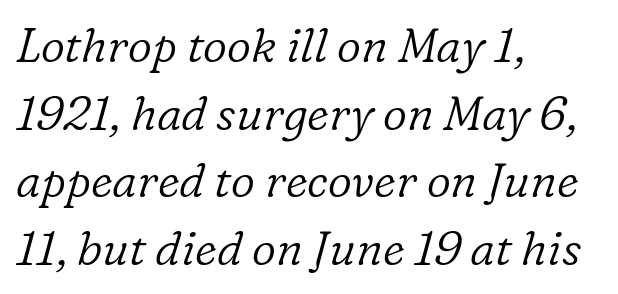
{"serif": "yes", "italic": "yes", "lean": "right", "slant_degrees": 16, "bold": "no", "weight": "light", "width": "normal", "stroke_contrast": "low", "x_height": "medium", "monospaced": "no", "underline": "no", "align": "left", "line_spacing": "normal", "line_spacing_ratio": 1.44, "letter_spacing": "normal", "letter_spacing_em": 0.0, "glyph_px": 47}
